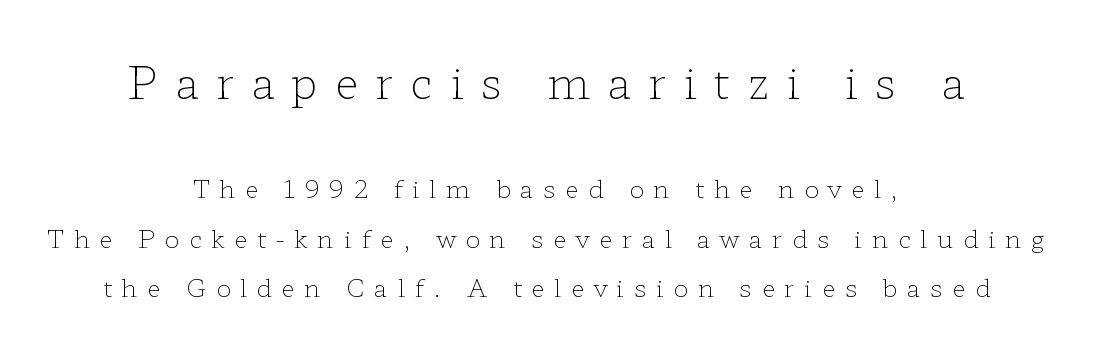
The image shows 44 px light, wide serif type, upright; set centered, loose line spacing (1.98x), unusually wide letter spacing (+0.38 em), not underlined; the first (top) block is 1.76x larger; low stroke contrast and a medium x-height.
